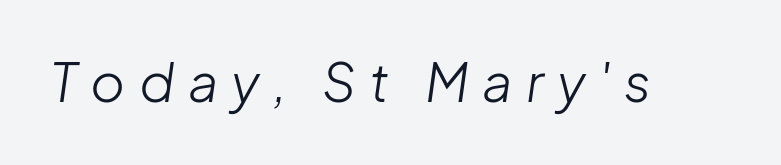
{"italic": "yes", "lean": "right", "slant_degrees": 8, "bold": "no", "weight": "light", "width": "normal", "stroke_contrast": "low", "x_height": "medium", "monospaced": "no", "underline": "no", "letter_spacing": "wide", "letter_spacing_em": 0.25, "glyph_px": 53}
